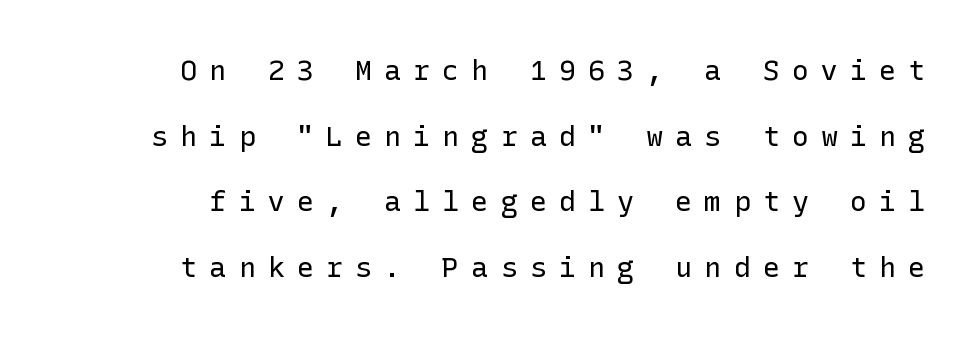
Characters remain perfectly vertical along every line. These lines are composed in type without serifs. Any mark beneath the type? The region is blank. Tracking value appears strongly positive — letters spread wide.
